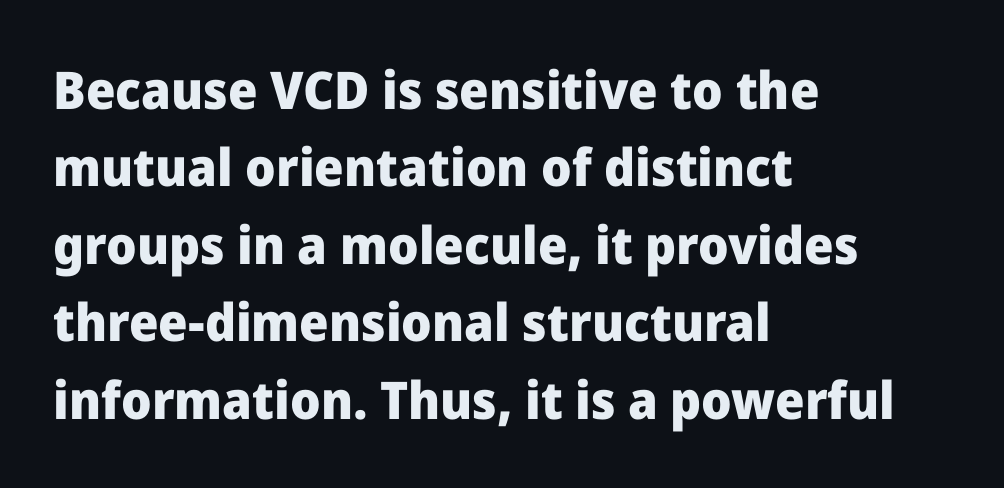
{"serif": "no", "italic": "no", "bold": "yes", "weight": "heavy", "width": "normal", "stroke_contrast": "low", "x_height": "medium", "monospaced": "no", "underline": "no", "align": "left", "line_spacing": "normal", "line_spacing_ratio": 1.49, "letter_spacing": "normal", "letter_spacing_em": 0.0, "glyph_px": 52}
